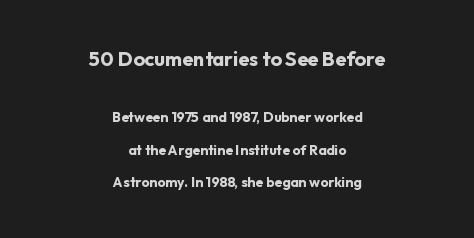
{"italic": "no", "bold": "yes", "underline": "no", "align": "center", "line_spacing": "loose", "line_spacing_ratio": 2.32, "letter_spacing": "normal", "letter_spacing_em": 0.0, "larger_block": "first", "size_ratio": 1.43, "glyph_px": 20}
